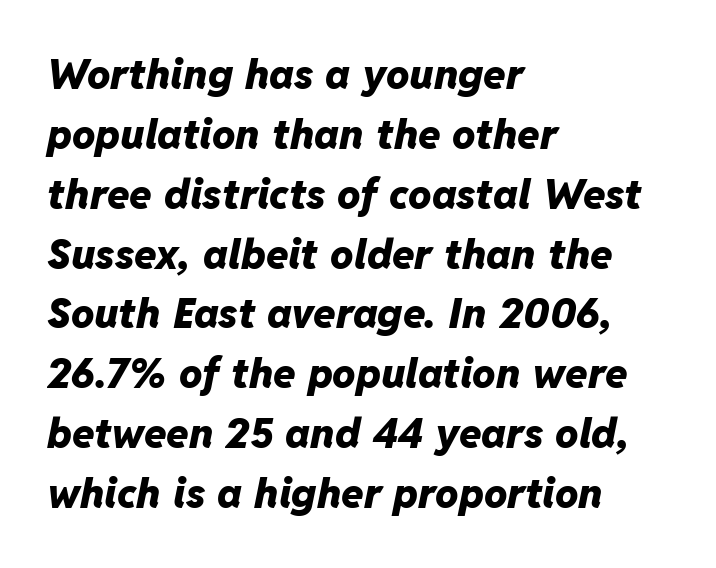
Unmarked baselines from the first word to the last. Its strokes are broad and dark, the hallmark of bold type. Note the varied advance widths — an 'i' is clearly narrower than an 'm'. Style check: oblique.
